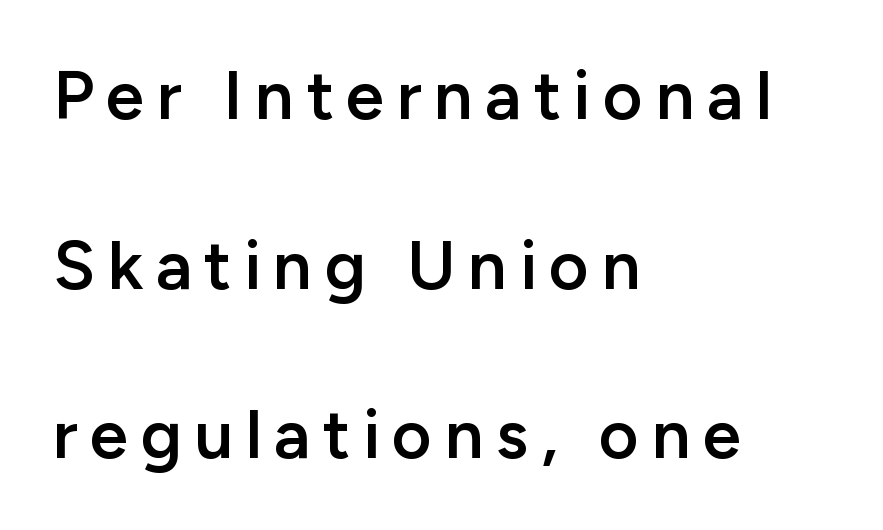
{"serif": "no", "italic": "no", "bold": "semi", "weight": "semibold", "width": "normal", "stroke_contrast": "low", "x_height": "medium", "monospaced": "no", "underline": "no", "align": "left", "line_spacing": "loose", "line_spacing_ratio": 2.46, "glyph_px": 69}
